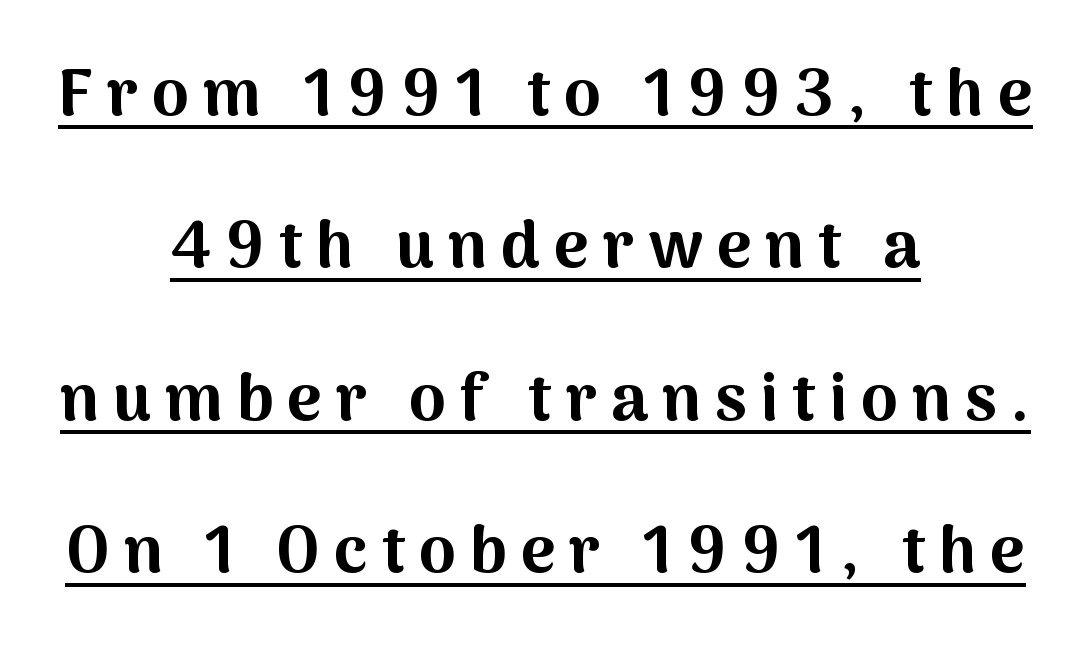
The image shows 66 px bold sans-serif type, upright; set centered, loose line spacing (2.31x), unusually wide letter spacing (+0.21 em), underlined; medium stroke contrast and a medium x-height.
